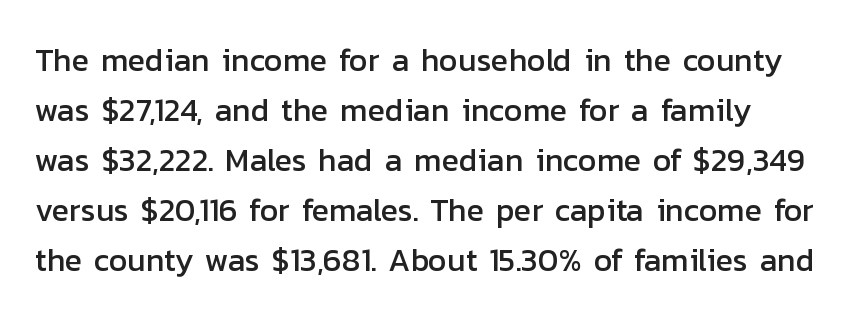
{"serif": "no", "italic": "no", "width": "normal", "stroke_contrast": "low", "x_height": "medium", "monospaced": "no", "underline": "no", "line_spacing": "normal", "line_spacing_ratio": 1.56, "letter_spacing": "normal", "letter_spacing_em": 0.0, "glyph_px": 32}
